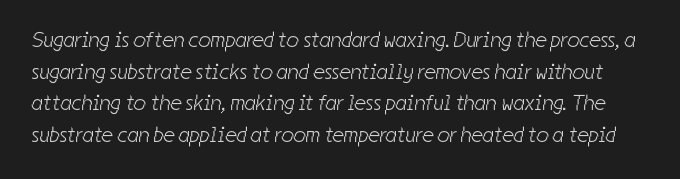
Underlining? Definitely not there. The lines sit at an ordinary, default distance from one another. Spacing between characters is what you'd get straight out of the box. Weight: regular or lighter.
